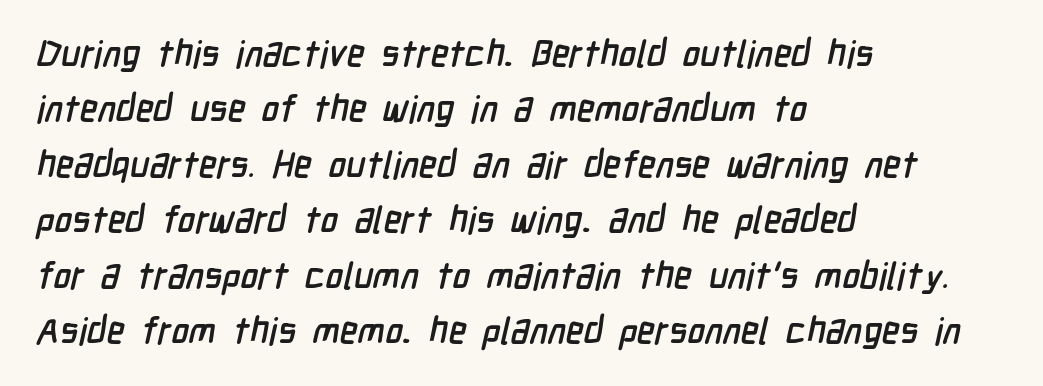
The type is set solid horizontally, with unmodified tracking. These lines stack with their left ends in a neat column. The lines sit at an ordinary, default distance from one another. Anything drawn beneath the words? Only blank space. I'd call this a sans setting — the letters go barefoot.
